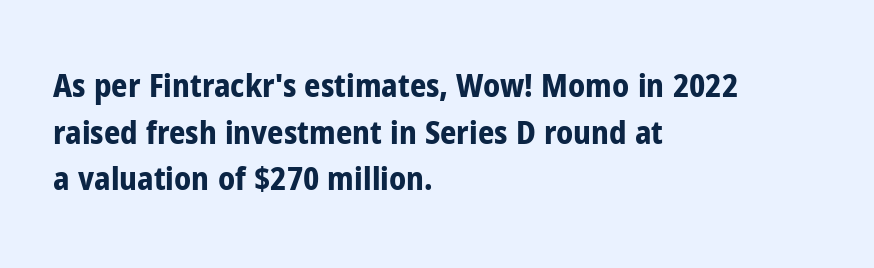
{"serif": "no", "italic": "no", "bold": "yes", "weight": "bold", "width": "condensed", "stroke_contrast": "low", "x_height": "medium", "monospaced": "no", "underline": "no", "align": "left", "line_spacing": "normal", "line_spacing_ratio": 1.46, "letter_spacing": "normal", "letter_spacing_em": 0.0, "glyph_px": 32}
